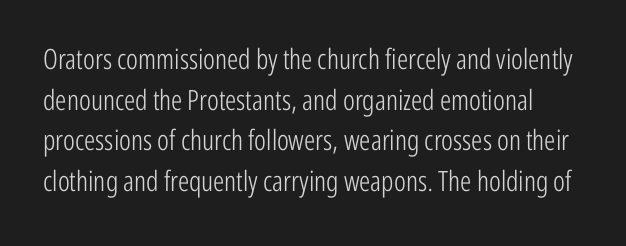
The image shows 28 px light, condensed sans-serif type, upright; set normal line spacing (1.45x), normal letter spacing, not underlined; low stroke contrast and a medium x-height.
